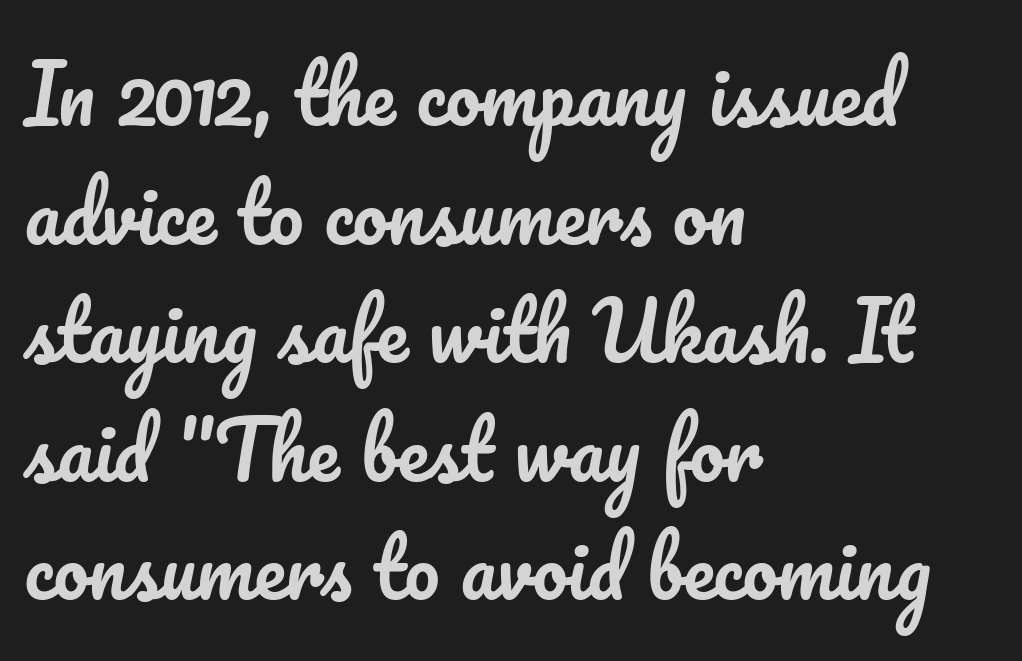
Q: Is the text italic (slanted)? A: Yes.
Q: Is the text underlined? A: No.
Q: How is the paragraph aligned? A: Left-aligned.
Q: Is the spacing between letters normal or unusually wide? A: Normal.
Q: Is the spacing between lines tight, normal or loose? A: Normal.
Q: Width (condensed, normal, or wide)? A: Normal.
Q: Stroke contrast? A: Low.
Q: x-height? A: Small.
Q: Monospaced? A: No.
